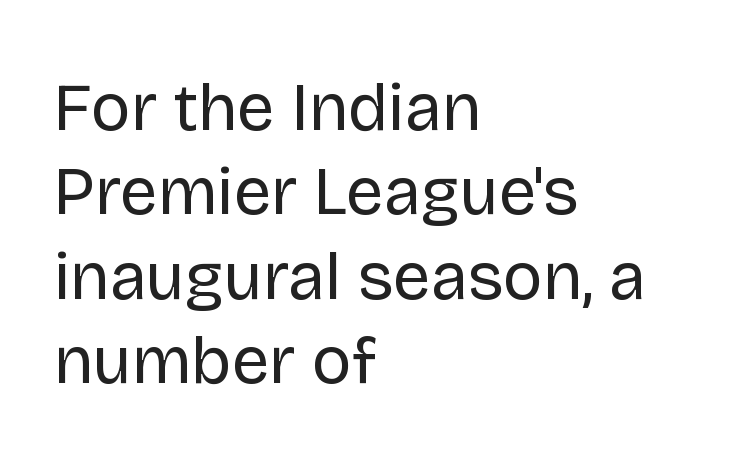
{"serif": "no", "italic": "no", "bold": "no", "weight": "regular", "width": "normal", "stroke_contrast": "low", "x_height": "large", "monospaced": "no", "underline": "no", "align": "left", "line_spacing": "normal", "line_spacing_ratio": 1.26, "letter_spacing": "normal", "letter_spacing_em": 0.0, "glyph_px": 67}
